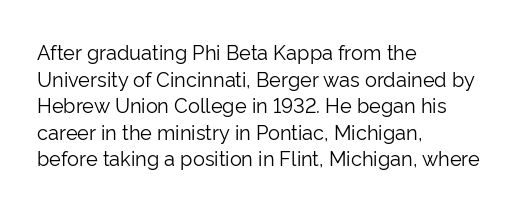
Does the copy run flush right? No — it runs flush left. The block of text has a typical density, with ordinary space between rows. This sample uses plain, unmodified letter spacing. The zone under the glyphs is completely vacant. A roman cut, with each character standing at attention. Stem width sits at or under what a default text font uses.
